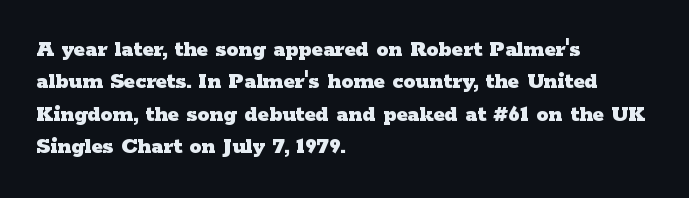
The image shows 24 px bold type, upright; set left-aligned, normal line spacing (1.35x), normal letter spacing, not underlined.
